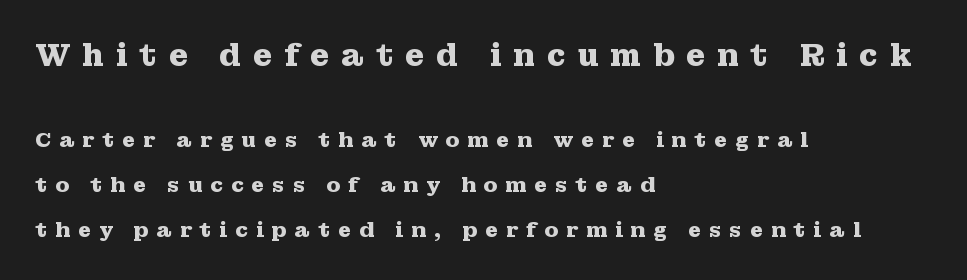
Q: Is the text bold? A: Yes.
Q: Is the text italic (slanted)? A: No, it is upright.
Q: Is the typeface a serif or a sans-serif typeface? A: Serif.
Q: Is the text underlined? A: No.
Q: How is the paragraph aligned? A: Left-aligned.
Q: Is the spacing between letters normal or unusually wide? A: Unusually wide.
Q: Is the spacing between lines tight, normal or loose? A: Loose.
Q: Which block of text is set in a larger size, the first (top) or the second (bottom)? A: The first (top) one.
Q: Width (condensed, normal, or wide)? A: Wide.
Q: Stroke contrast? A: Medium.
Q: x-height? A: Medium.
Q: Monospaced? A: No.
